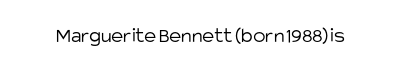
The passage shown is not underscored anywhere. The font's upright variant was chosen for this text. Stems here are at most as thick as an everyday book face. Observe the ordinary spacing: letters are neighbours, not strangers.
